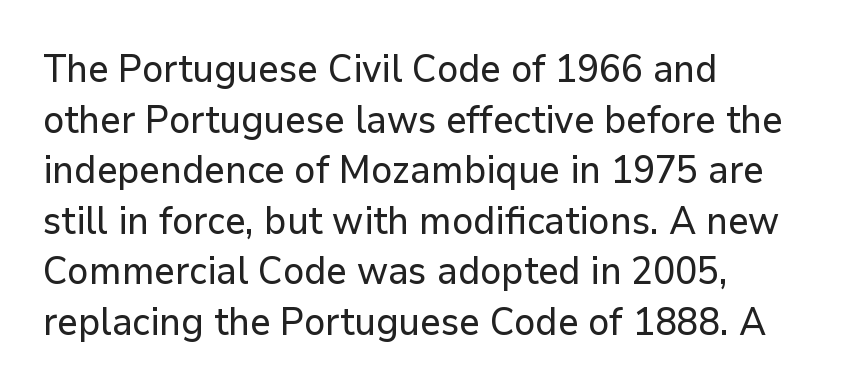
The face used here is proportionally spaced, like ordinary book or web type. Does the copy run flush right? No — it runs flush left. This sample keeps an unexceptional amount of space between lines. The rendering keeps characters at their native spacing. Does the type have serifs? No, each stem ends abruptly. Any mark beneath the type? The region is blank.
